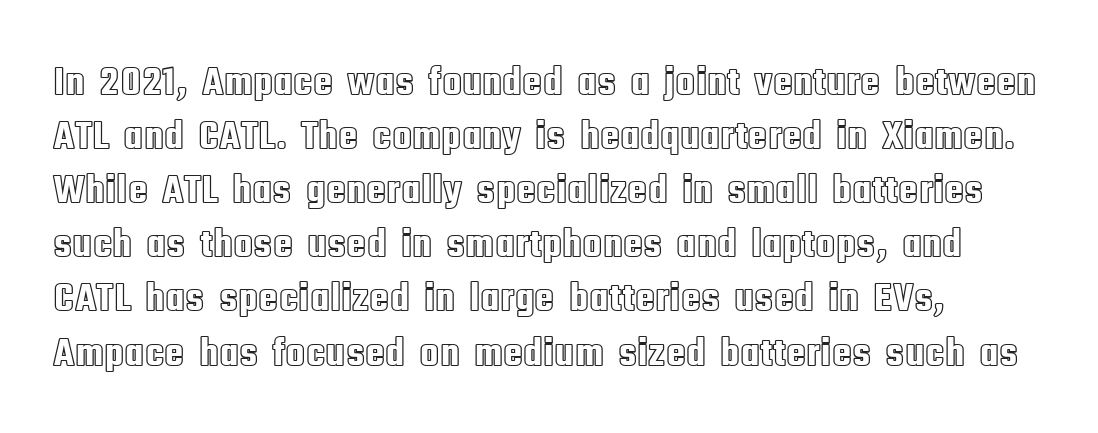
Does extra space separate the letters? No, they use regular spacing. The passage is arranged the way most books set body copy — flush left. The specimen reads as upright at a glance. Evenly set lines give the paragraph a standard silhouette. The passage shown is not underscored anywhere. Do the characters align in a grid? No, the font is proportional.
